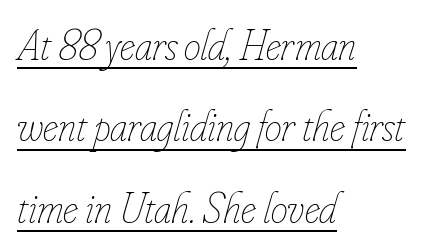
{"italic": "yes", "lean": "right", "slant_degrees": 16, "bold": "no", "weight": "thin", "width": "condensed", "stroke_contrast": "low", "x_height": "small", "monospaced": "no", "underline": "yes", "align": "left", "line_spacing_ratio": 1.89, "letter_spacing": "normal", "letter_spacing_em": 0.0, "glyph_px": 43}
